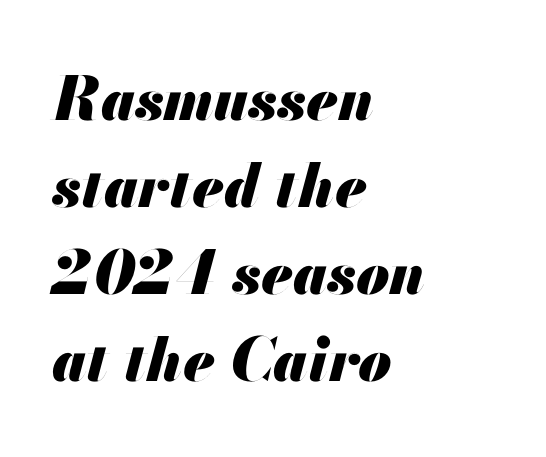
{"italic": "yes", "lean": "right", "slant_degrees": 13, "bold": "yes", "weight": "heavy", "width": "normal", "stroke_contrast": "medium", "x_height": "small", "monospaced": "no", "underline": "no", "align": "left", "line_spacing": "normal", "line_spacing_ratio": 1.45, "letter_spacing": "normal", "letter_spacing_em": 0.0, "glyph_px": 60}
